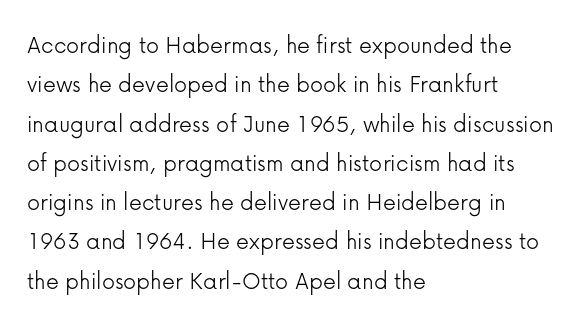
The image shows 26 px text type, upright; set left-aligned, normal line spacing (1.51x), normal letter spacing, not underlined.
